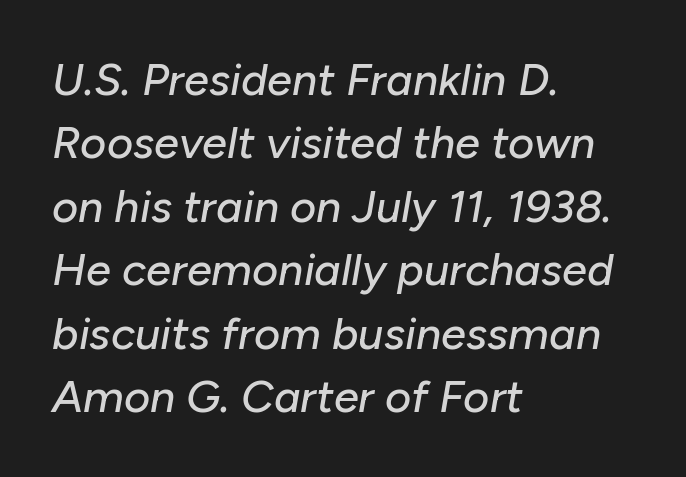
Plain, unruled lines of type. Typeset ragged right — the left edge is the straight one. Think of a printed novel: that variable character pitch is what you see here. The glyphs look as if they've been sheared to an angle. Characters follow at the spacing the type designer built in. If you measured baseline to baseline, you'd find a middling distance.
